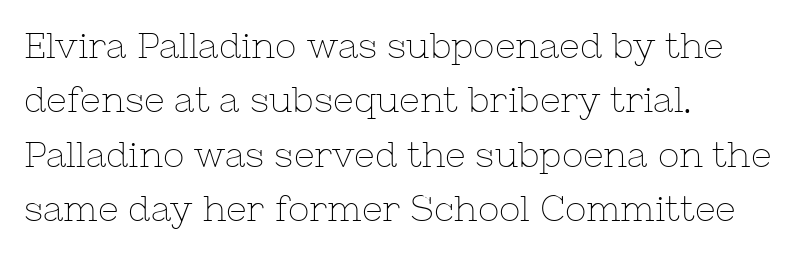
{"serif": "yes", "italic": "no", "bold": "no", "weight": "thin", "width": "normal", "stroke_contrast": "low", "x_height": "medium", "monospaced": "no", "underline": "no", "align": "left", "line_spacing": "normal", "line_spacing_ratio": 1.51, "letter_spacing": "normal", "letter_spacing_em": 0.0, "glyph_px": 36}
